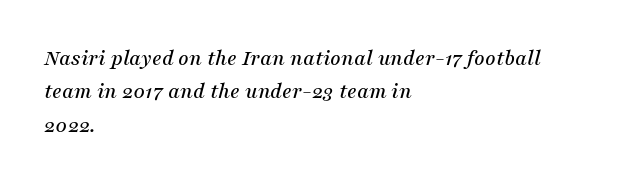
The image shows 23 px text type, italic (leaning right); set left-aligned, normal line spacing (1.45x), normal letter spacing, not underlined.
